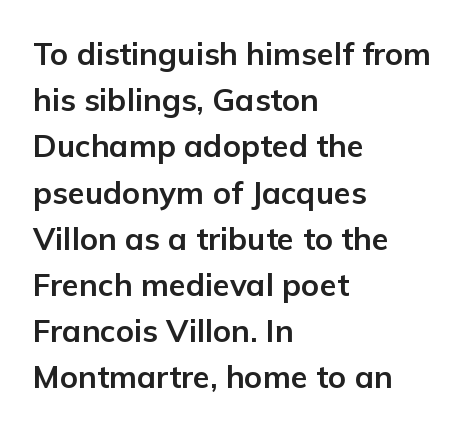
The image shows 31 px bold sans-serif type, upright; set left-aligned, normal line spacing (1.49x), normal letter spacing, not underlined; low stroke contrast and a medium x-height.
